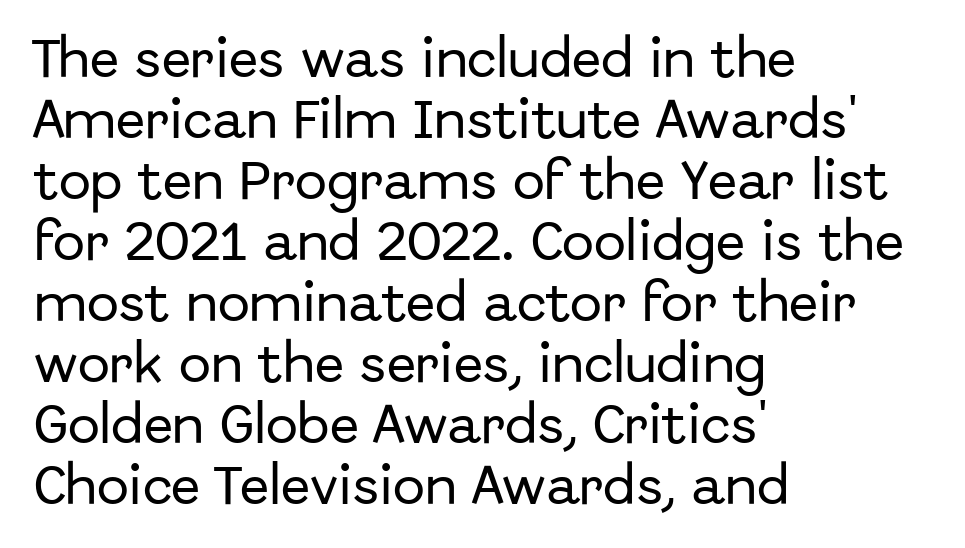
{"serif": "no", "italic": "no", "width": "normal", "stroke_contrast": "low", "x_height": "medium", "monospaced": "no", "underline": "no", "align": "left", "line_spacing": "normal", "line_spacing_ratio": 1.42, "letter_spacing": "normal", "letter_spacing_em": 0.0, "glyph_px": 43}
